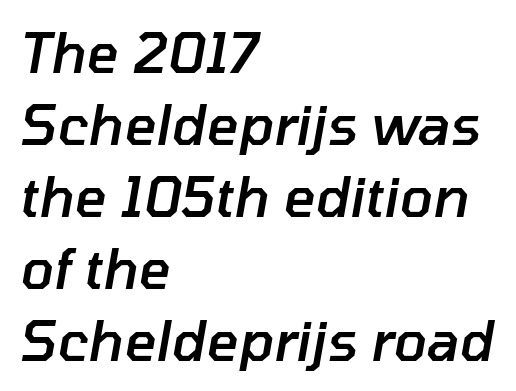
{"italic": "yes", "lean": "right", "slant_degrees": 10, "bold": "semi", "weight": "semibold", "width": "normal", "stroke_contrast": "low", "x_height": "medium", "monospaced": "no", "underline": "no", "align": "left", "line_spacing": "normal", "line_spacing_ratio": 1.31, "letter_spacing": "normal", "letter_spacing_em": 0.0, "glyph_px": 55}
